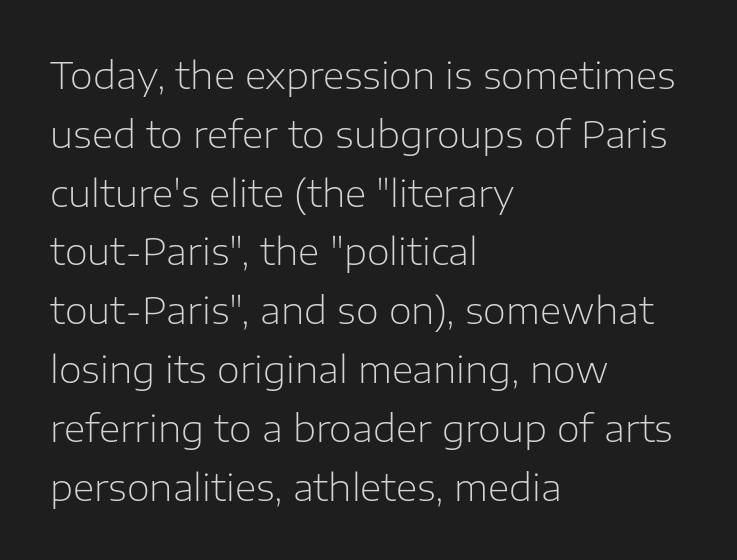
Posture: upright roman. All the whitespace from short lines collects on the right. Weight class: somewhere from thin through regular. The letters advance in unequal steps, a hallmark of proportional type.
